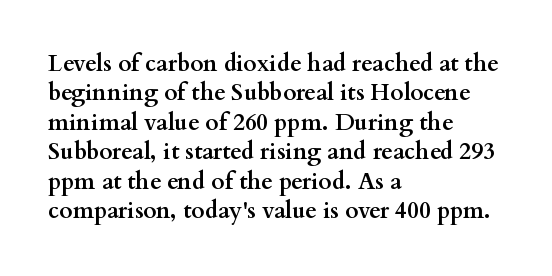
{"italic": "no", "bold": "yes", "underline": "no", "align": "left", "line_spacing": "normal", "line_spacing_ratio": 1.28, "letter_spacing": "normal", "letter_spacing_em": 0.0, "glyph_px": 23}
